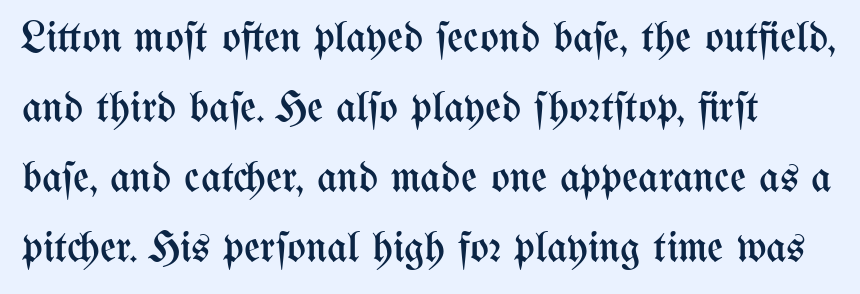
Descender tails drop into unmarked territory. What's the leading like? Ordinary, nothing unusual. Posture: upright roman. Varying glyph widths throughout — classic text-font behaviour. Standard letterfit; no display-style spreading of the glyphs. The cut favours lightness, reaching ordinary text weight at its darkest.
